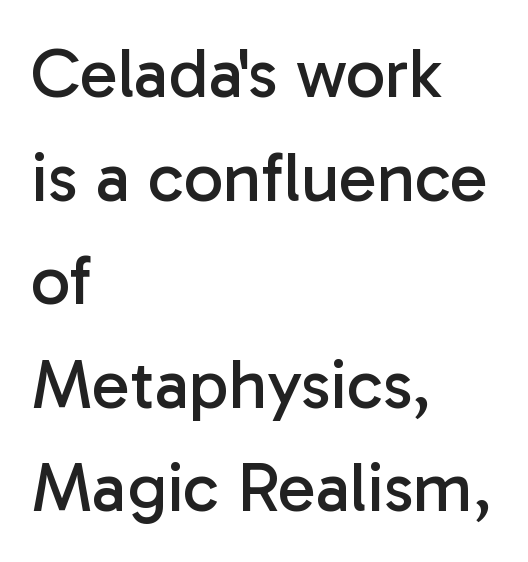
{"serif": "no", "italic": "no", "bold": "no", "weight": "regular", "width": "normal", "stroke_contrast": "low", "x_height": "medium", "monospaced": "no", "underline": "no", "align": "left", "line_spacing": "normal", "line_spacing_ratio": 1.48, "letter_spacing": "normal", "letter_spacing_em": 0.0, "glyph_px": 70}
